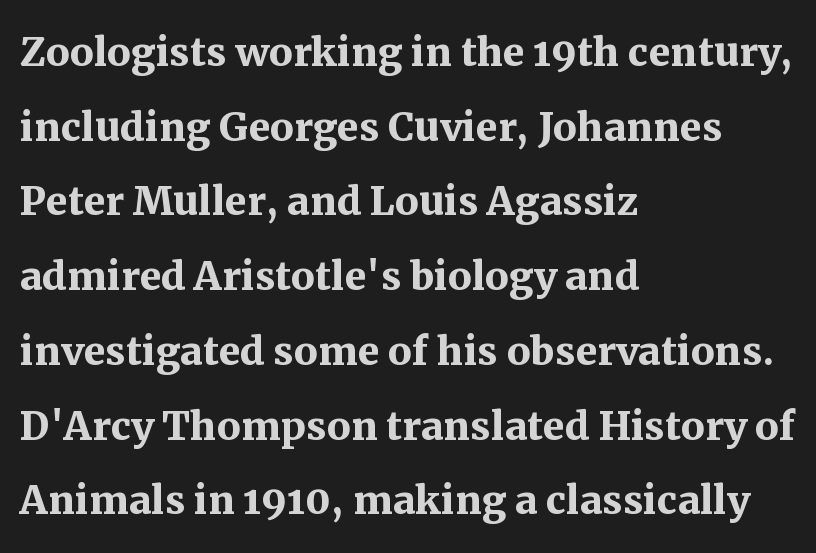
Tracking here is standard; glyphs follow each other at the usual distance. Each letter keeps its own natural width here, so spacing adapts to shape. Does the copy run flush right? No — it runs flush left. The letters carry serifs — small finishing strokes at the ends of their stems.
